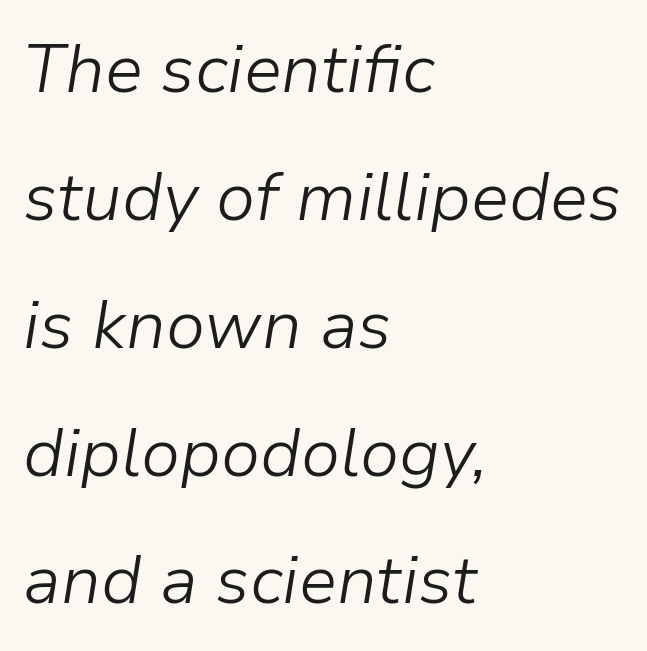
Q: Is the text bold? A: No.
Q: Is the text italic (slanted)? A: Yes, it leans right by about 9 degrees.
Q: Is the text underlined? A: No.
Q: How is the paragraph aligned? A: Left-aligned.
Q: Is the spacing between letters normal or unusually wide? A: Normal.
Q: Width (condensed, normal, or wide)? A: Normal.
Q: Stroke contrast? A: Low.
Q: x-height? A: Medium.
Q: Monospaced? A: No.
